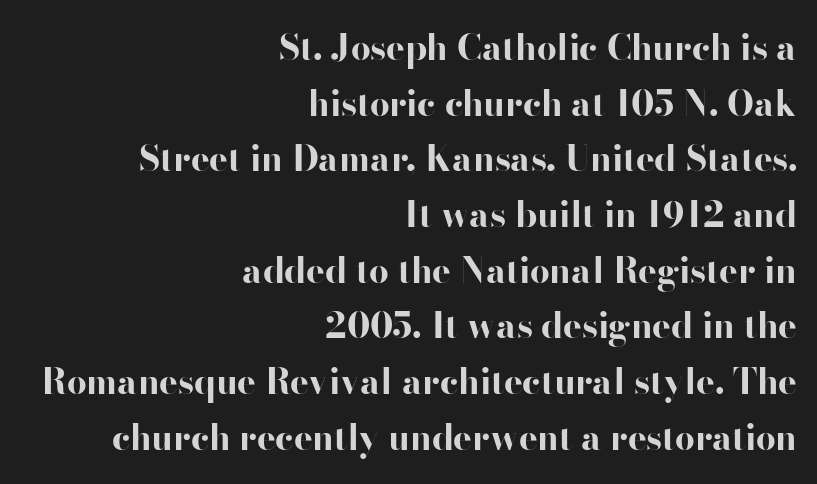
The image shows 35 px bold, wide sans-serif type, upright; set right-aligned, normal line spacing (1.59x), normal letter spacing, not underlined; high stroke contrast and a small x-height.
